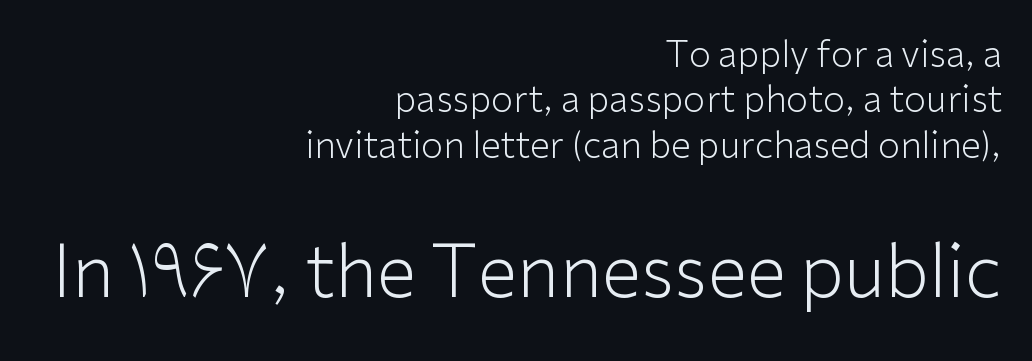
Decoration check: the copy has no underline. You can tell it's not italic because the verticals are truly vertical. Horizontal alignment here is rightward, an uncommon choice for prose. Tracking value appears to be zero — textbook default spacing. A quiet, ordinary-to-light weight characterises the typeface.
